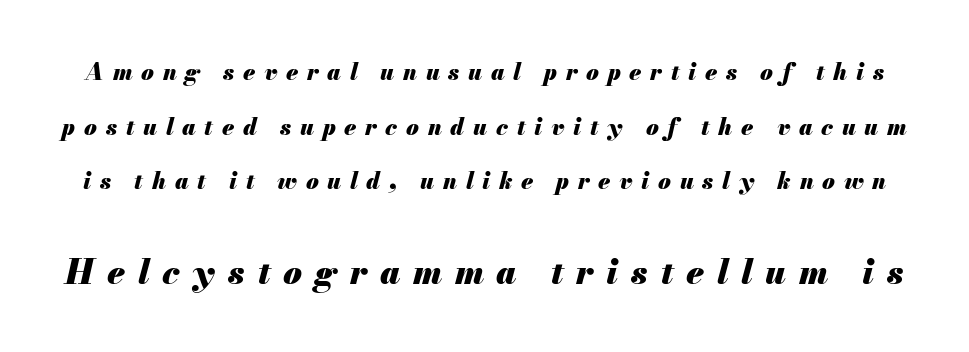
Looks like regular typesetting: each glyph gets only the width it needs. The font is running at its bold setting. Tall strokes in this sample are angled rather than plumb. The leading is generous, giving the passage an open texture.
